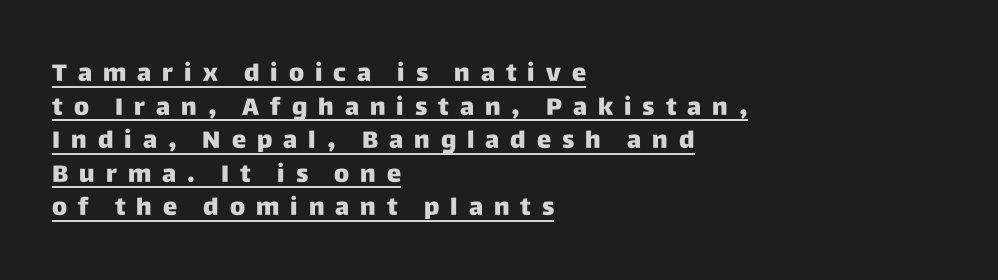
{"italic": "no", "underline": "yes", "align": "left", "line_spacing": "normal", "line_spacing_ratio": 1.4, "letter_spacing": "wide", "letter_spacing_em": 0.46, "glyph_px": 24}
